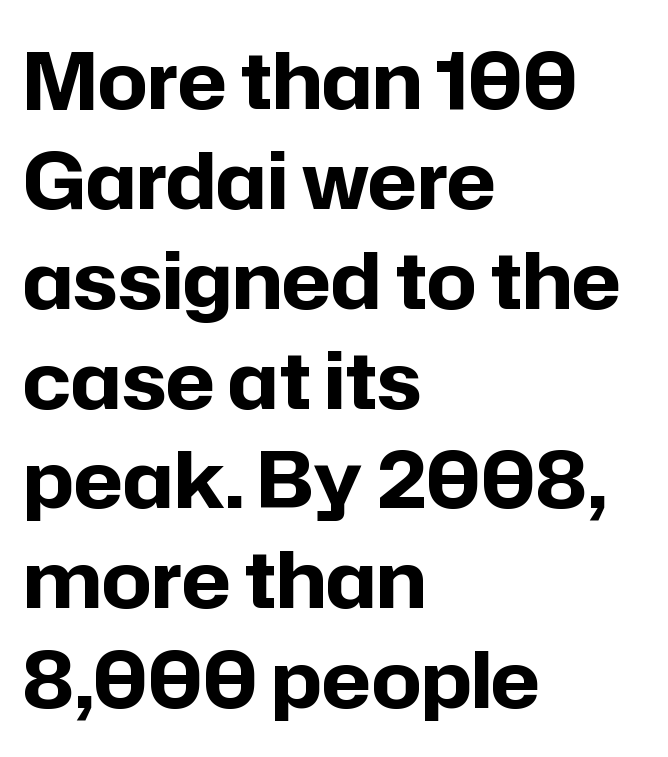
Q: Is the text bold? A: Yes.
Q: Is the text italic (slanted)? A: No, it is upright.
Q: Is the typeface a serif or a sans-serif typeface? A: Sans-serif.
Q: Is the text underlined? A: No.
Q: How is the paragraph aligned? A: Left-aligned.
Q: Is the spacing between letters normal or unusually wide? A: Normal.
Q: Is the spacing between lines tight, normal or loose? A: Normal.
Q: Width (condensed, normal, or wide)? A: Normal.
Q: Stroke contrast? A: Low.
Q: x-height? A: Medium.
Q: Monospaced? A: No.
